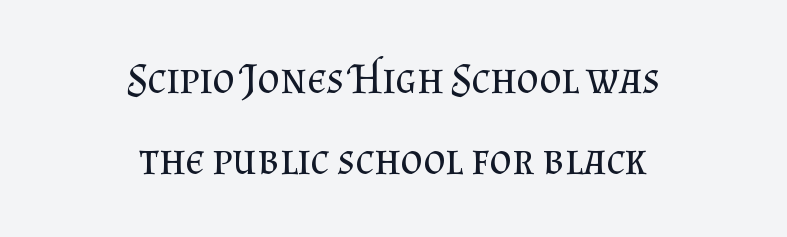
The image shows 43 px regular-weight serif type, upright; set centered, line spacing 1.88x, normal letter spacing, not underlined; medium stroke contrast and a small x-height.
